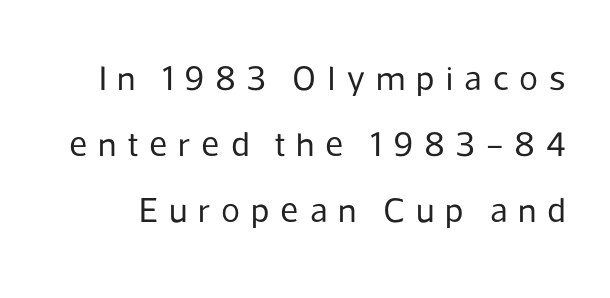
Think of a printed novel: that variable character pitch is what you see here. Stem width sits at or under what a default text font uses. A clean baseline with only descenders dipping below it. Words appear elongated and porous because spacing is wide.
